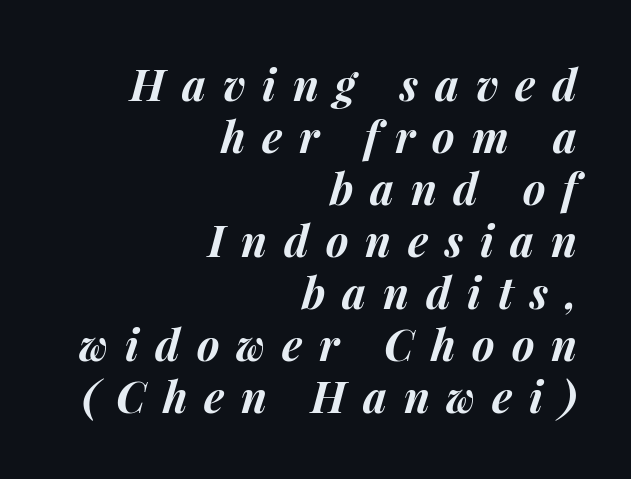
The image shows 43 px bold type, italic (leaning right); set right-aligned, line spacing 1.21x, unusually wide letter spacing (+0.39 em), not underlined; medium stroke contrast and a medium x-height.
